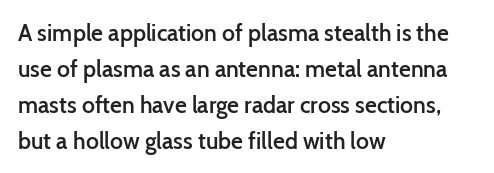
The image shows 23 px text type, upright; set left-aligned, normal line spacing (1.56x), normal letter spacing, not underlined.
